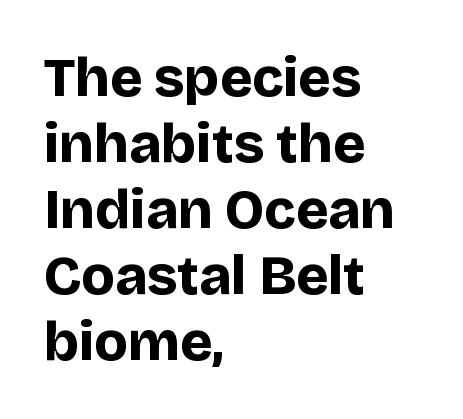
The image shows 55 px bold sans-serif type, upright; set left-aligned, line spacing 1.2x, normal letter spacing, not underlined; low stroke contrast and a large x-height.
